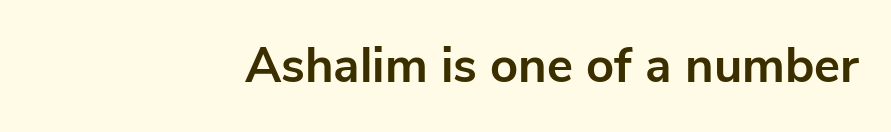
These lines carry a lot of weight — the face is fully bold. This is sans-serif lettering, the kind often seen on screens and signage. Proportional: the letters do not fall into vertical columns. Standard letterfit; no display-style spreading of the glyphs.
